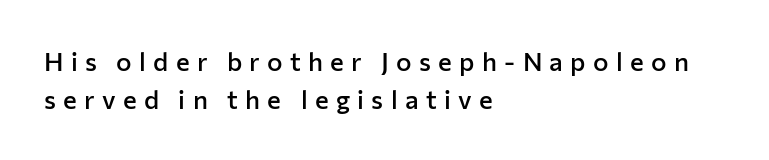
The image shows 26 px text type, upright; set left-aligned, normal line spacing (1.47x), unusually wide letter spacing (+0.28 em), not underlined.
